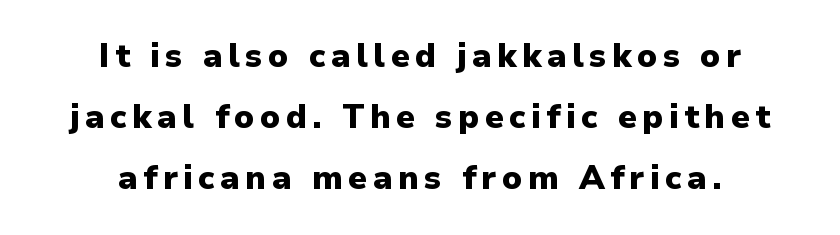
The image shows 33 px heavy sans-serif type, upright; set centered, line spacing 1.85x, not underlined; low stroke contrast and a medium x-height.
